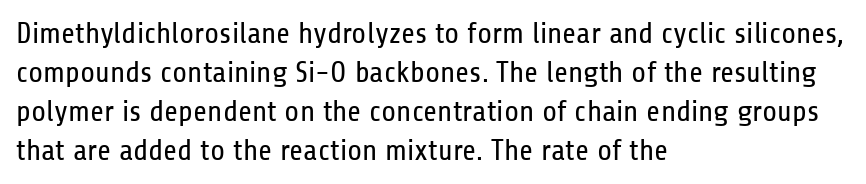
Short note: letters normally spaced. The face looks like a standard text weight, possibly lighter. The strip under each line holds only bare page. When letters stand straight like this, we call the style roman or upright. Evenly set lines give the paragraph a standard silhouette.
